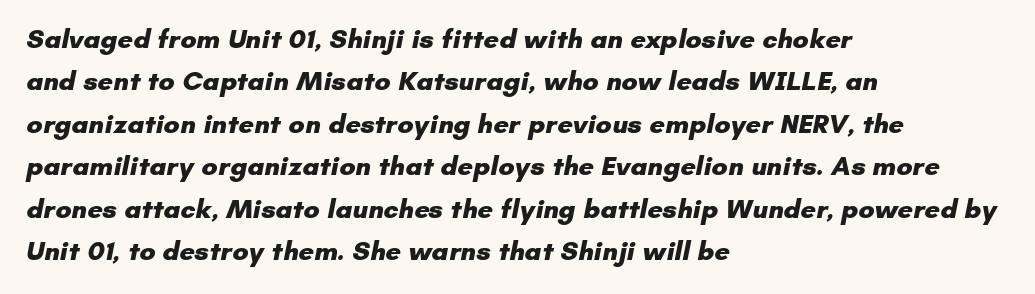
The letterforms sit shoulder to shoulder at normal distance. Typeset ragged right — the left edge is the straight one. The words here are not underlined. Regular leading. The characters look thick and weighty, a clear bold.
